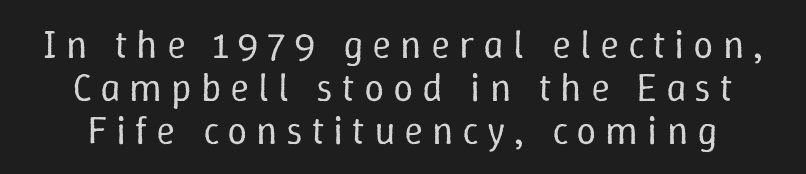
Honestly, there is no underline to notice here at all. Compared with typical paragraphs, the rows here are closer together. Designer's note — italics off, roman on. Character widths vary here, with narrow letters taking less room than wide ones.
